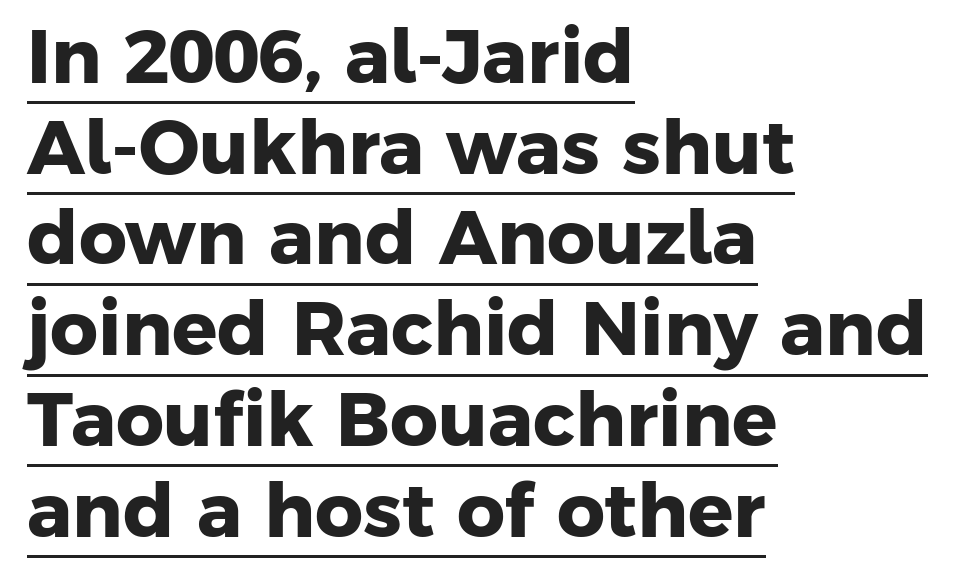
Looks like regular typesetting: each glyph gets only the width it needs. A typographer would call this underscored text. Typesetter's note: full bold, strokes at maximum text heaviness. Teacher's note: observe the even left margin — that is flush-left alignment. Nothing sits at the stroke ends, so this counts as sans-serif. Glyph-to-glyph distance matches everyday printed text.
